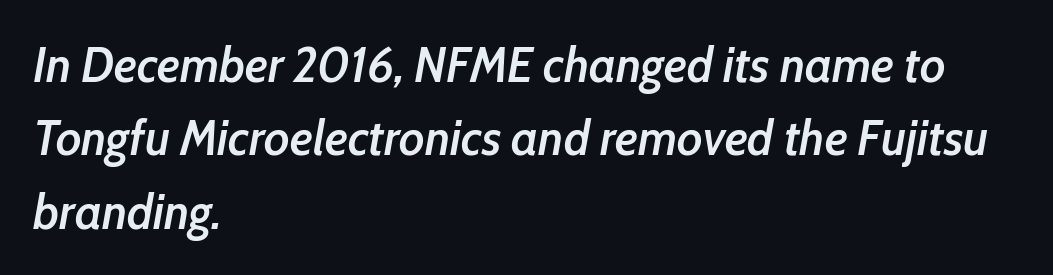
Q: Is the text bold? A: Semi-bold.
Q: Is the text italic (slanted)? A: Yes, it leans right by about 10 degrees.
Q: Is the text underlined? A: No.
Q: How is the paragraph aligned? A: Left-aligned.
Q: Is the spacing between letters normal or unusually wide? A: Normal.
Q: Is the spacing between lines tight, normal or loose? A: Normal.
Q: Width (condensed, normal, or wide)? A: Condensed.
Q: Stroke contrast? A: Low.
Q: x-height? A: Medium.
Q: Monospaced? A: No.
